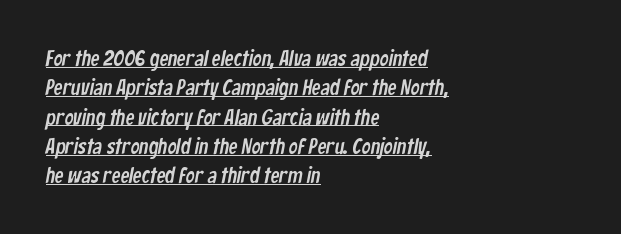
The image shows 22 px text type; set left-aligned, normal line spacing (1.33x), normal letter spacing, underlined.
